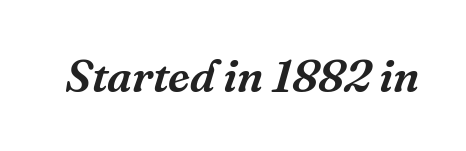
{"serif": "yes", "italic": "yes", "lean": "right", "slant_degrees": 16, "width": "normal", "stroke_contrast": "medium", "x_height": "medium", "monospaced": "no", "underline": "no", "letter_spacing": "normal", "letter_spacing_em": 0.0, "glyph_px": 46}
